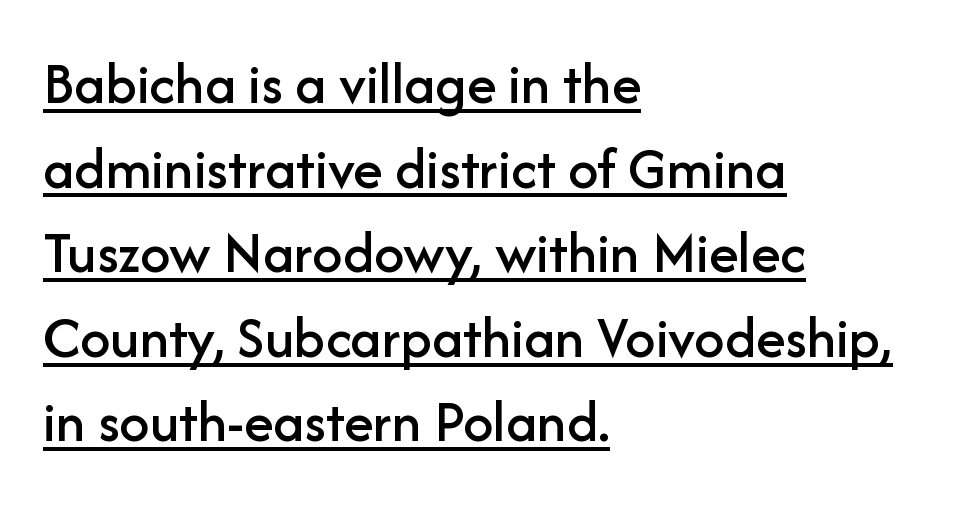
{"serif": "no", "italic": "no", "width": "normal", "stroke_contrast": "low", "x_height": "medium", "monospaced": "no", "underline": "yes", "align": "left", "line_spacing": "normal", "line_spacing_ratio": 1.41, "letter_spacing": "normal", "letter_spacing_em": 0.0, "glyph_px": 60}
